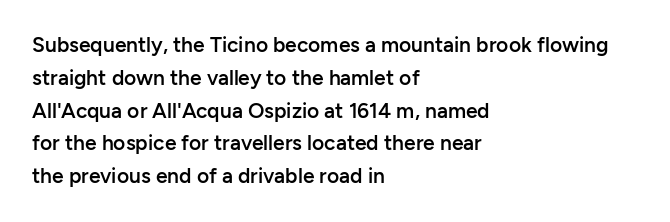
{"italic": "no", "bold": "semi", "underline": "no", "align": "left", "line_spacing": "normal", "line_spacing_ratio": 1.56, "letter_spacing": "normal", "letter_spacing_em": 0.0, "glyph_px": 21}
